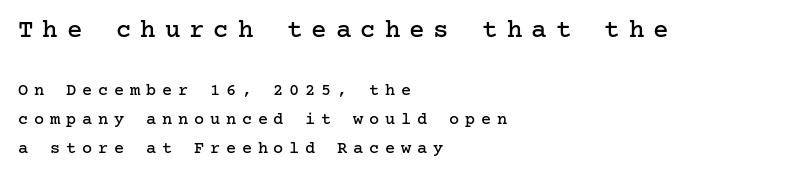
{"italic": "no", "underline": "no", "align": "left", "line_spacing": "normal", "line_spacing_ratio": 1.7, "letter_spacing": "wide", "letter_spacing_em": 0.34, "larger_block": "first", "size_ratio": 1.53, "glyph_px": 26}
